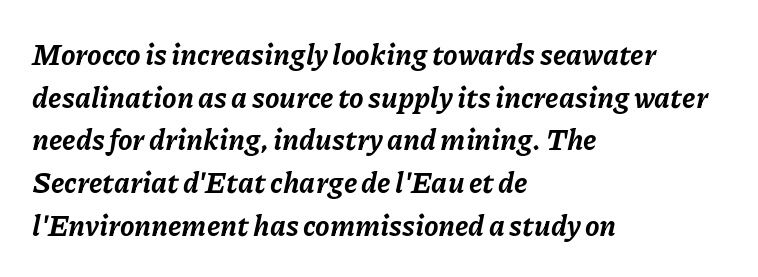
Q: Is the text bold? A: Yes.
Q: Is the text italic (slanted)? A: Yes, it leans right by about 11 degrees.
Q: Is the text underlined? A: No.
Q: How is the paragraph aligned? A: Left-aligned.
Q: Is the spacing between letters normal or unusually wide? A: Normal.
Q: Is the spacing between lines tight, normal or loose? A: Normal.
Q: Width (condensed, normal, or wide)? A: Normal.
Q: Stroke contrast? A: Low.
Q: x-height? A: Medium.
Q: Monospaced? A: No.
